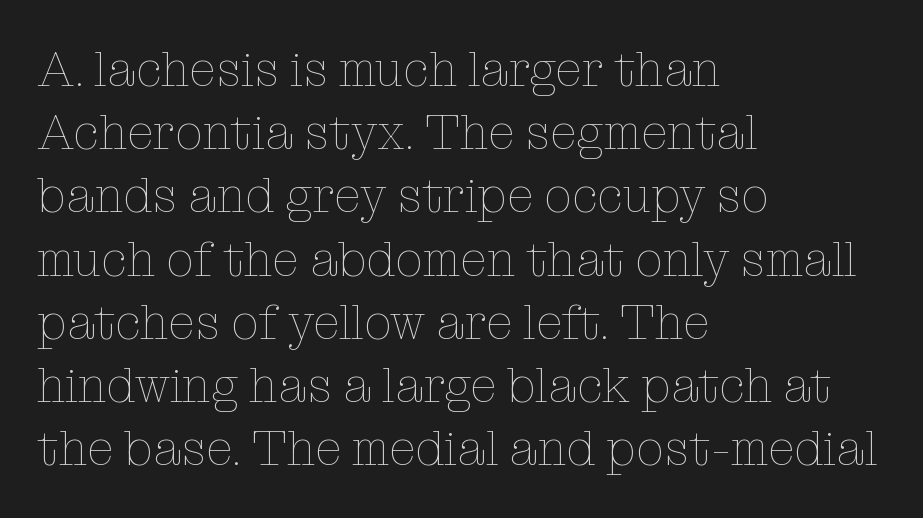
Q: Is the text bold? A: No.
Q: Is the text italic (slanted)? A: No, it is upright.
Q: Is the text underlined? A: No.
Q: How is the paragraph aligned? A: Left-aligned.
Q: Is the spacing between letters normal or unusually wide? A: Normal.
Q: Is the spacing between lines tight, normal or loose? A: Normal.
Q: Width (condensed, normal, or wide)? A: Normal.
Q: Stroke contrast? A: Low.
Q: x-height? A: Medium.
Q: Monospaced? A: No.
